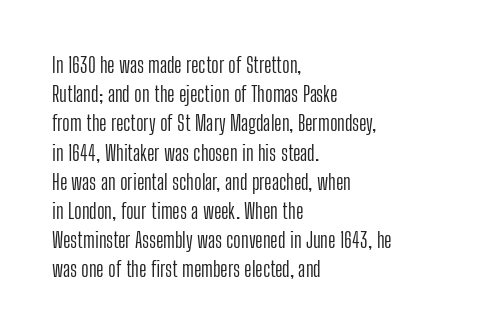
The image shows 21 px text type, upright; set left-aligned, normal line spacing (1.39x), normal letter spacing, not underlined.
